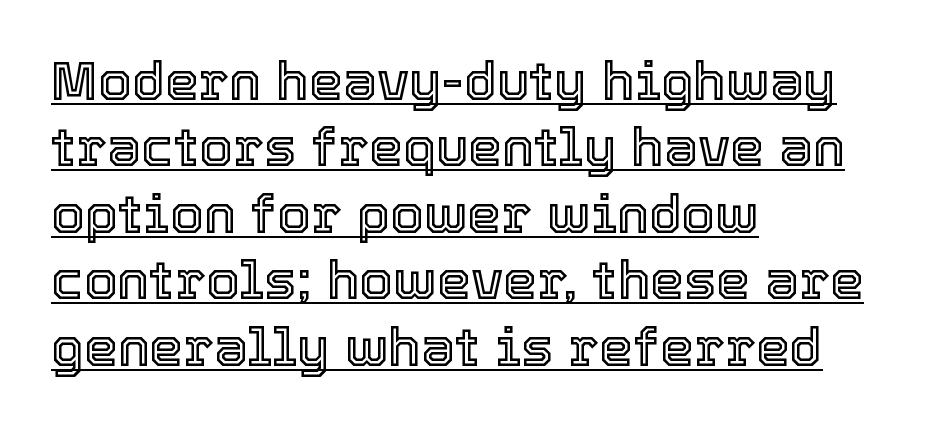
The image shows 54 px text type, upright; set left-aligned, line spacing 1.23x, normal letter spacing, underlined; a medium x-height.
